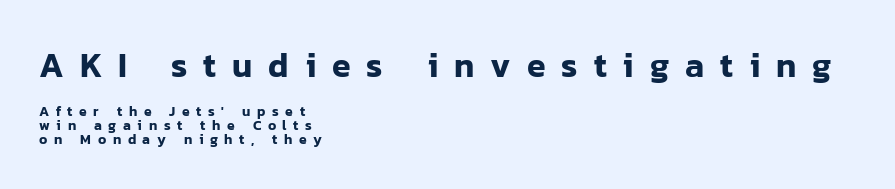
Q: Is the text italic (slanted)? A: No, it is upright.
Q: Is the typeface a serif or a sans-serif typeface? A: Sans-serif.
Q: Is the text underlined? A: No.
Q: How is the paragraph aligned? A: Left-aligned.
Q: Is the spacing between letters normal or unusually wide? A: Unusually wide.
Q: Is the spacing between lines tight, normal or loose? A: Tight.
Q: Which block of text is set in a larger size, the first (top) or the second (bottom)? A: The first (top) one.
Q: Width (condensed, normal, or wide)? A: Normal.
Q: Stroke contrast? A: Low.
Q: x-height? A: Medium.
Q: Monospaced? A: No.
